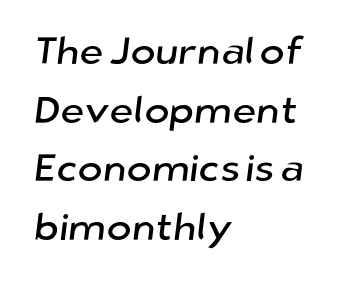
Q: Is the typeface a serif or a sans-serif typeface? A: Sans-serif.
Q: Is the text underlined? A: No.
Q: How is the paragraph aligned? A: Left-aligned.
Q: Is the spacing between letters normal or unusually wide? A: Normal.
Q: Is the spacing between lines tight, normal or loose? A: Normal.
Q: Width (condensed, normal, or wide)? A: Normal.
Q: Stroke contrast? A: Low.
Q: x-height? A: Medium.
Q: Monospaced? A: No.
